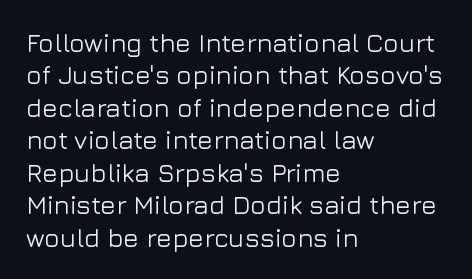
Q: Is the text italic (slanted)? A: No, it is upright.
Q: Is the text underlined? A: No.
Q: How is the paragraph aligned? A: Left-aligned.
Q: Is the spacing between letters normal or unusually wide? A: Normal.
Q: Is the spacing between lines tight, normal or loose? A: Normal.
